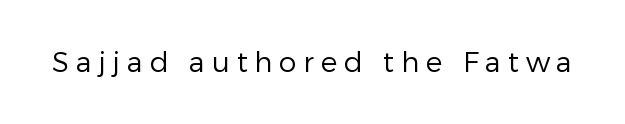
The image shows 28 px regular-weight sans-serif type, upright; set unusually wide letter spacing (+0.24 em), not underlined; low stroke contrast and a medium x-height.
